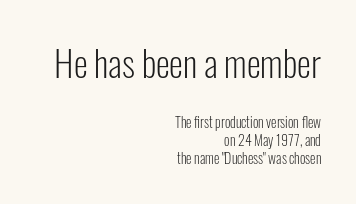
{"serif": "no", "italic": "no", "bold": "no", "weight": "light", "width": "condensed", "stroke_contrast": "low", "x_height": "medium", "monospaced": "no", "underline": "no", "align": "right", "line_spacing": "normal", "line_spacing_ratio": 1.3, "letter_spacing": "normal", "letter_spacing_em": 0.0, "larger_block": "first", "size_ratio": 2.57, "glyph_px": 36}
